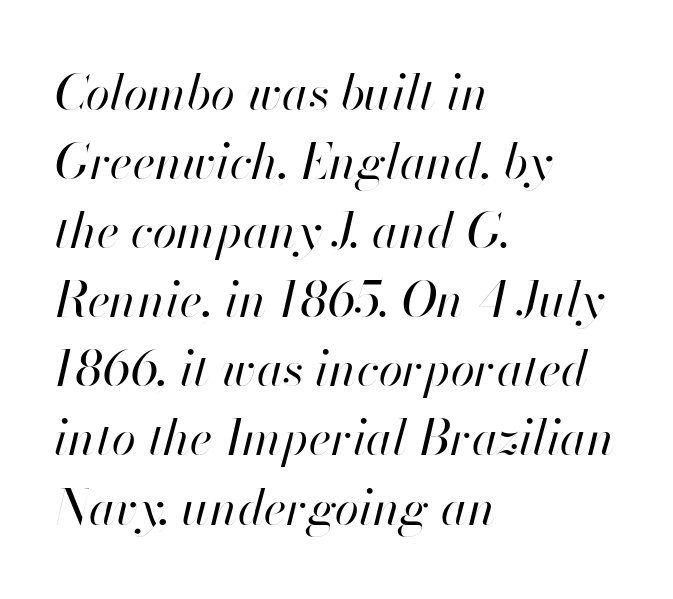
A typesetter would call this leading conventional body-copy spacing. How are the letters spaced? Ordinarily, with no added tracking. Nothing heavy about these letters — not bold at all. This rendering uses left alignment, leaving the right contour irregular.
